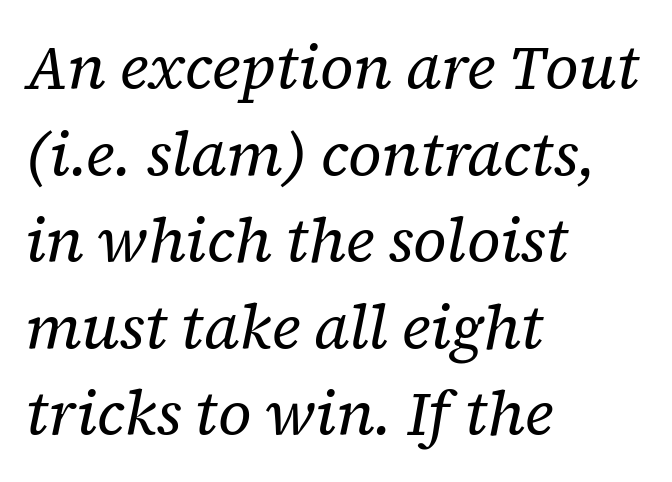
Q: Is the text bold? A: No.
Q: Is the text italic (slanted)? A: Yes, it leans right by about 12 degrees.
Q: Is the typeface a serif or a sans-serif typeface? A: Serif.
Q: Is the text underlined? A: No.
Q: How is the paragraph aligned? A: Left-aligned.
Q: Is the spacing between letters normal or unusually wide? A: Normal.
Q: Is the spacing between lines tight, normal or loose? A: Normal.
Q: Width (condensed, normal, or wide)? A: Normal.
Q: Stroke contrast? A: Low.
Q: x-height? A: Medium.
Q: Monospaced? A: No.
